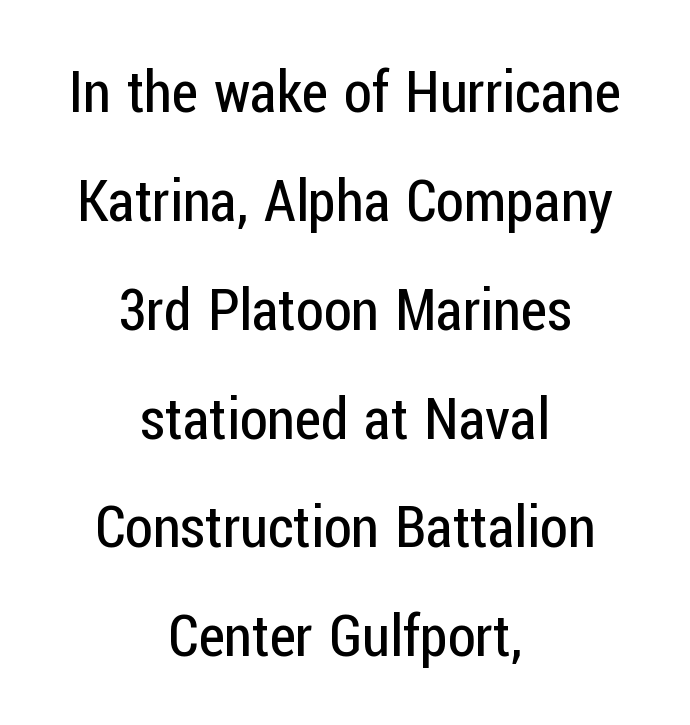
The image shows 57 px regular-weight, condensed sans-serif type, upright; set centered, loose line spacing (1.91x), normal letter spacing, not underlined; low stroke contrast and a medium x-height.
